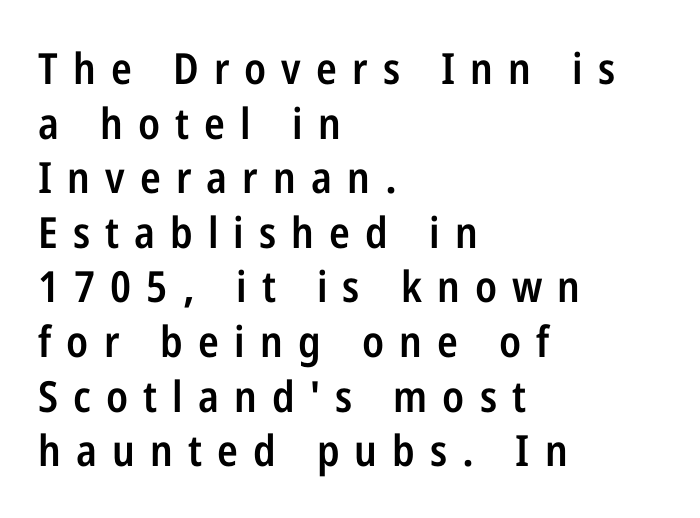
Varying glyph widths throughout — classic text-font behaviour. No feet cap the strokes, marking this as sans-serif type. A typesetter would call this leading conventional body-copy spacing. A bit beefed up — I'd call it semibold rather than bold. This sample uses an upright cut, with every glyph sitting square on the baseline. The letters are spread apart with noticeably loose tracking.
